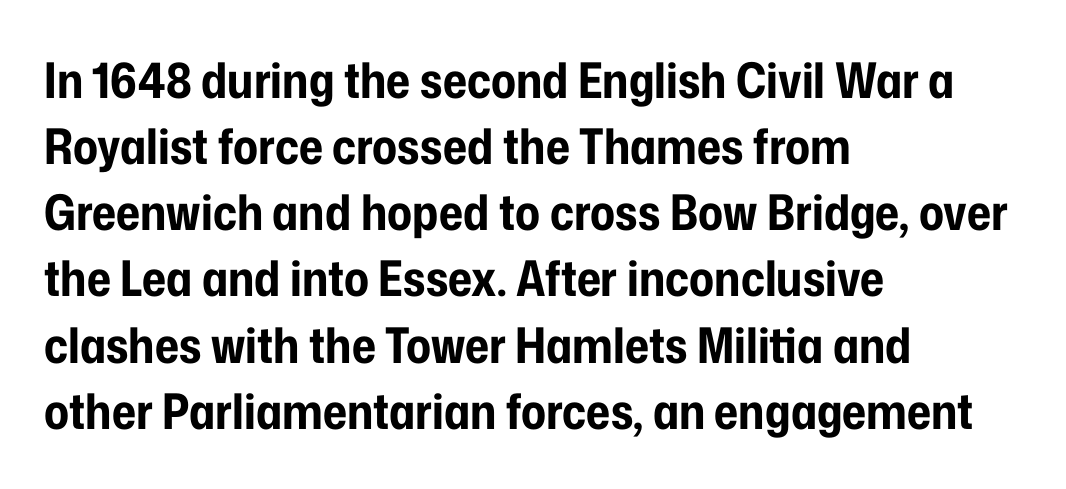
The image shows 49 px bold, condensed sans-serif type, upright; set left-aligned, normal line spacing (1.35x), normal letter spacing, not underlined; low stroke contrast and a medium x-height.
